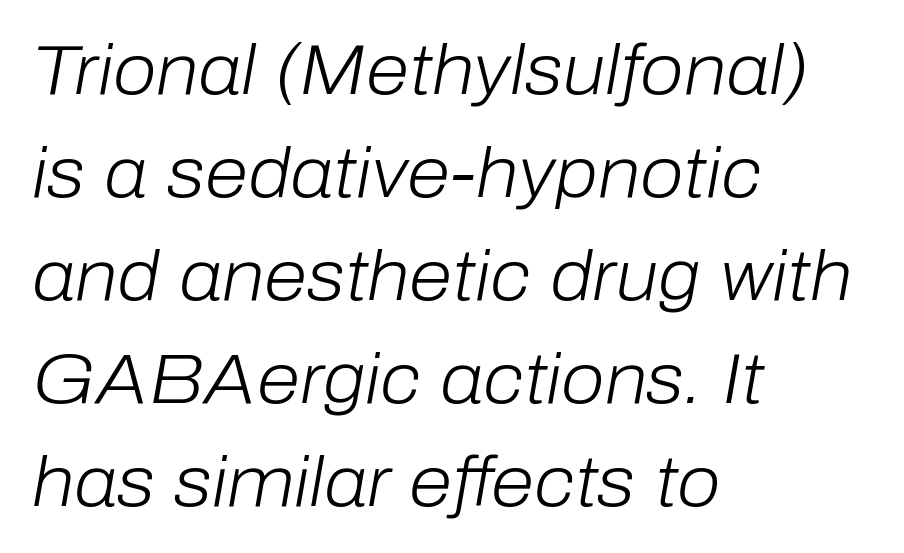
Q: Is the text bold? A: No.
Q: Is the text italic (slanted)? A: Yes, it leans right by about 10 degrees.
Q: Is the text underlined? A: No.
Q: How is the paragraph aligned? A: Left-aligned.
Q: Is the spacing between letters normal or unusually wide? A: Normal.
Q: Is the spacing between lines tight, normal or loose? A: Normal.
Q: Width (condensed, normal, or wide)? A: Normal.
Q: Stroke contrast? A: Low.
Q: x-height? A: Medium.
Q: Monospaced? A: No.
